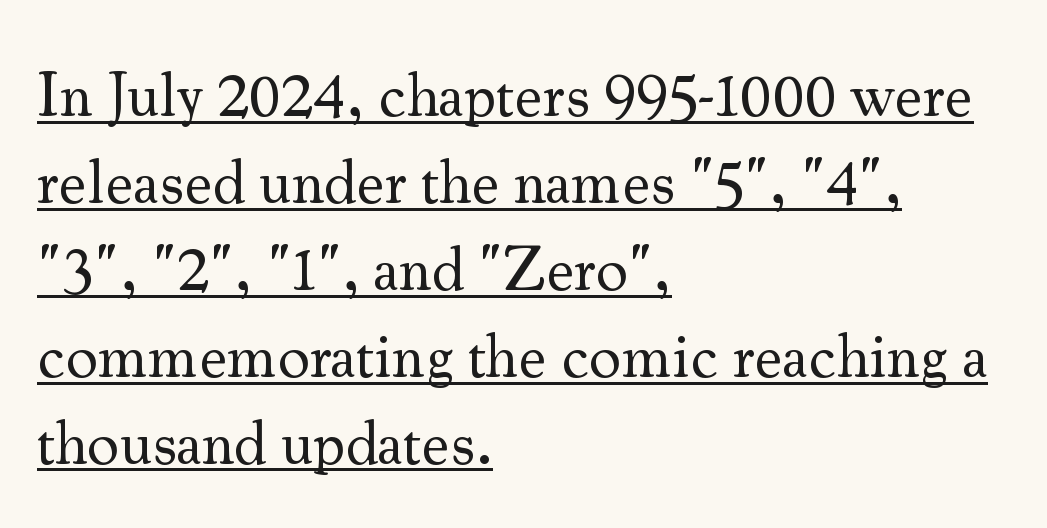
Q: Is the text bold? A: No.
Q: Is the text italic (slanted)? A: No, it is upright.
Q: Is the typeface a serif or a sans-serif typeface? A: Serif.
Q: Is the text underlined? A: Yes.
Q: How is the paragraph aligned? A: Left-aligned.
Q: Is the spacing between letters normal or unusually wide? A: Normal.
Q: Is the spacing between lines tight, normal or loose? A: Normal.
Q: Width (condensed, normal, or wide)? A: Normal.
Q: Stroke contrast? A: Medium.
Q: x-height? A: Small.
Q: Monospaced? A: No.
